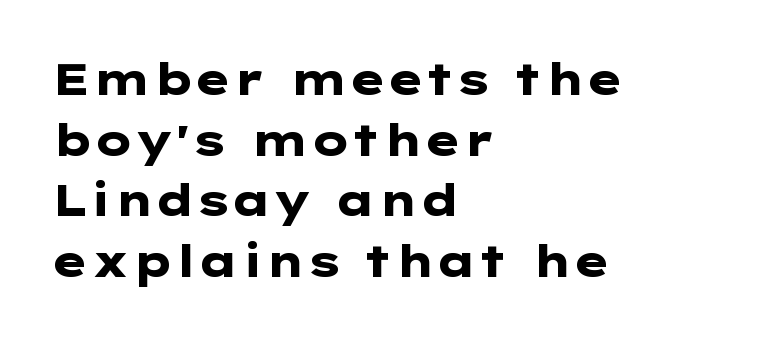
No italicization has been applied; the sample stays upright. The face used here is rendered with its standard letterfit. The rag falls on the right side of this text block. Only glyphs here, with clear space below each row.
